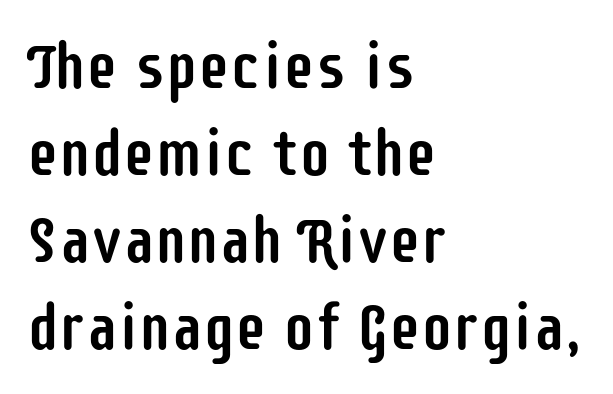
Proportional: the letters do not fall into vertical columns. Observe the ordinary spacing: letters are neighbours, not strangers. The passage shown stacks its lines at a standard gap. Rule under the text: the space is simply empty. Each letter's strokes conclude bluntly, with no projecting serifs.
